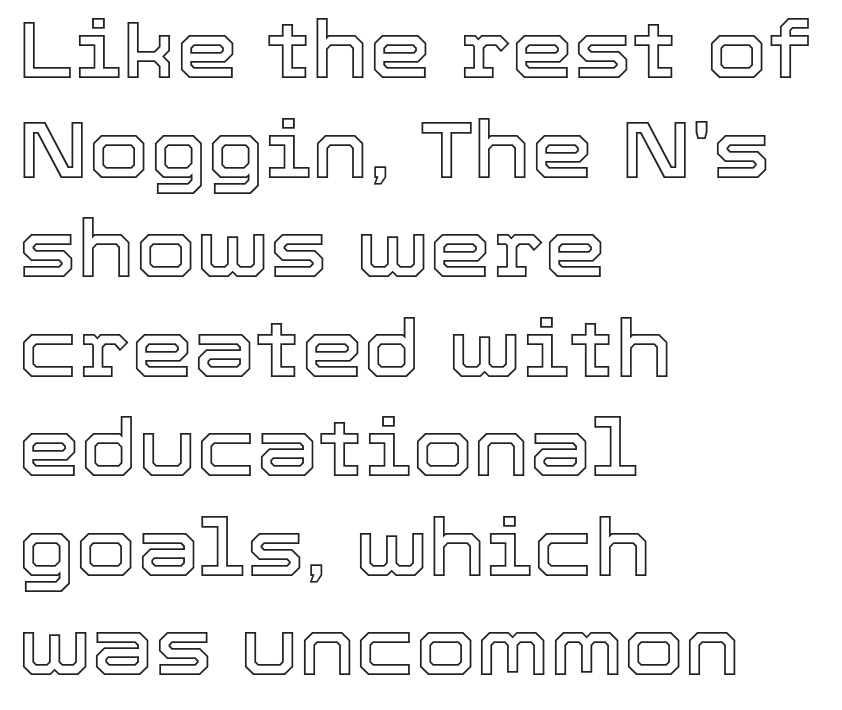
The image shows 79 px text type, upright; set left-aligned, normal line spacing (1.26x), normal letter spacing, not underlined; a medium x-height.
